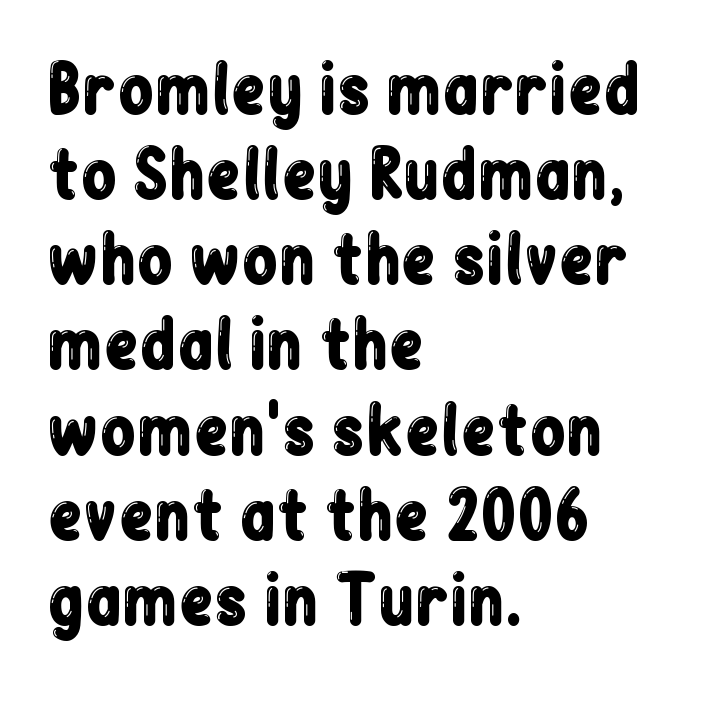
Quick note: interline space is typical. The typesetter chose a ragged-right arrangement here. Is this a sans? Yes — the strokes have no serifs. In terms of posture, this sample is upright. Tracking here is standard; glyphs follow each other at the usual distance.
